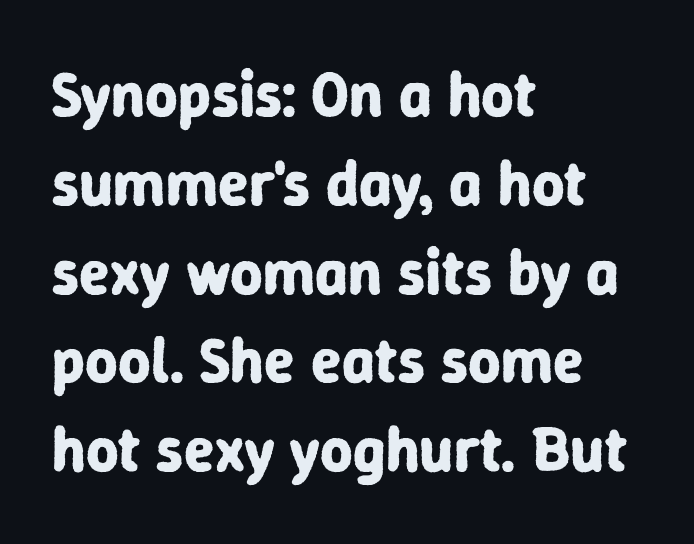
Q: Is the text bold? A: Yes.
Q: Is the text italic (slanted)? A: No, it is upright.
Q: Is the typeface a serif or a sans-serif typeface? A: Sans-serif.
Q: Is the text underlined? A: No.
Q: How is the paragraph aligned? A: Left-aligned.
Q: Is the spacing between letters normal or unusually wide? A: Normal.
Q: Is the spacing between lines tight, normal or loose? A: Normal.
Q: Width (condensed, normal, or wide)? A: Normal.
Q: Stroke contrast? A: Low.
Q: x-height? A: Medium.
Q: Monospaced? A: No.
